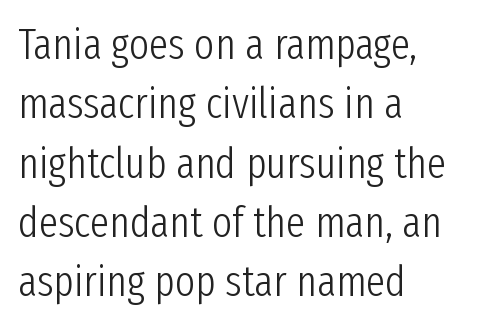
The rendering uses a moderate line-height, typical for paragraphs. This reads as an unemphasized weight, regular at the heaviest. Line starts are locked; line ends wander. Bare-footed words on every line. Ordinary non-slanted type is in use. How are the letters spaced? Ordinarily, with no added tracking.
